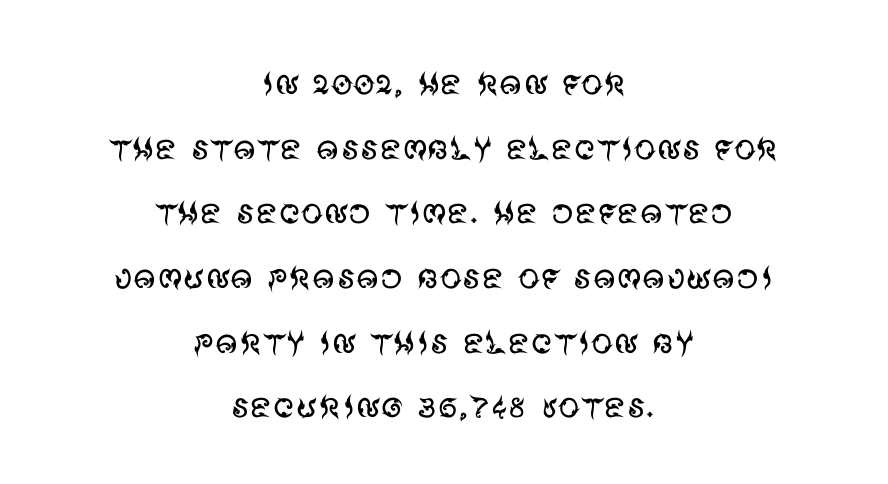
Q: Is the text bold? A: No.
Q: Is the text italic (slanted)? A: No, it is upright.
Q: Is the typeface a serif or a sans-serif typeface? A: Sans-serif.
Q: Is the text underlined? A: No.
Q: How is the paragraph aligned? A: Centered.
Q: Is the spacing between letters normal or unusually wide? A: Normal.
Q: Is the spacing between lines tight, normal or loose? A: Normal.
Q: Width (condensed, normal, or wide)? A: Normal.
Q: Stroke contrast? A: Medium.
Q: x-height? A: Large.
Q: Monospaced? A: No.
